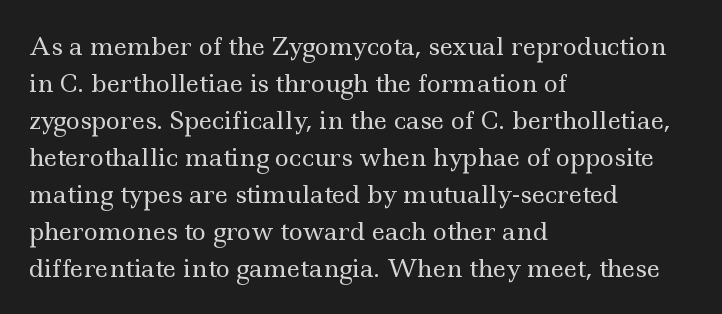
{"italic": "no", "bold": "no", "underline": "no", "align": "left", "line_spacing": "normal", "line_spacing_ratio": 1.54, "letter_spacing": "normal", "letter_spacing_em": 0.0, "glyph_px": 24}
